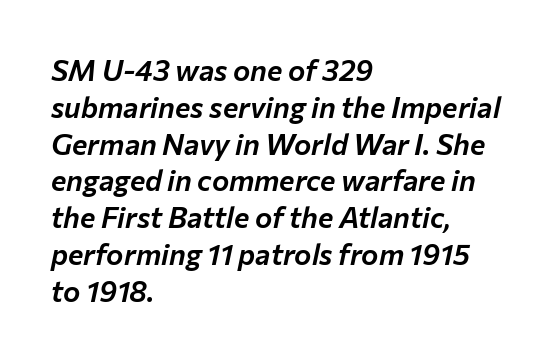
{"italic": "yes", "lean": "right", "slant_degrees": 12, "width": "normal", "stroke_contrast": "low", "x_height": "medium", "monospaced": "no", "underline": "no", "align": "left", "line_spacing": "normal", "line_spacing_ratio": 1.27, "letter_spacing": "normal", "letter_spacing_em": 0.0, "glyph_px": 29}
